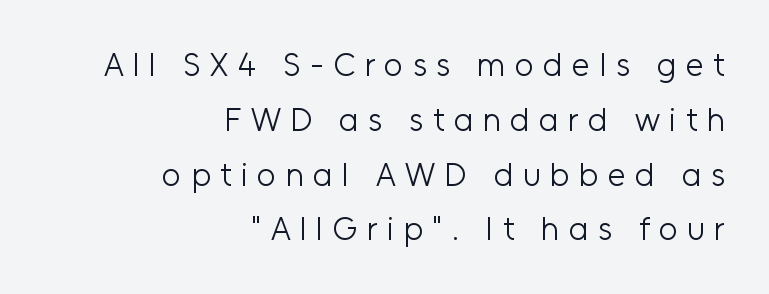
Q: Is the text bold? A: No.
Q: Is the text italic (slanted)? A: No, it is upright.
Q: Is the typeface a serif or a sans-serif typeface? A: Sans-serif.
Q: Is the text underlined? A: No.
Q: How is the paragraph aligned? A: Right-aligned.
Q: Is the spacing between letters normal or unusually wide? A: Unusually wide.
Q: Is the spacing between lines tight, normal or loose? A: Normal.
Q: Width (condensed, normal, or wide)? A: Normal.
Q: Stroke contrast? A: Low.
Q: x-height? A: Medium.
Q: Monospaced? A: No.
